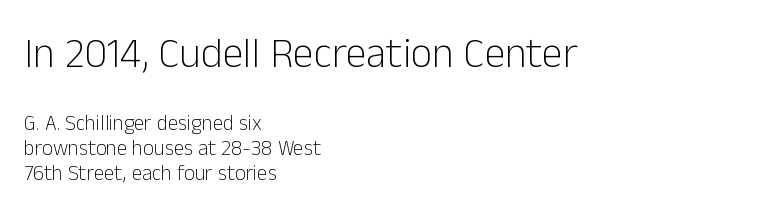
Where is the straight margin? On the left. The typeface chosen for these lines omits serifs. Is this a heavy cut? Hardly; it is regular or lighter. Has an underline been added? It has not. Is this a fixed-width face? No — the glyphs have proportional, varying widths. Spacing between characters is what you'd get straight out of the box.
